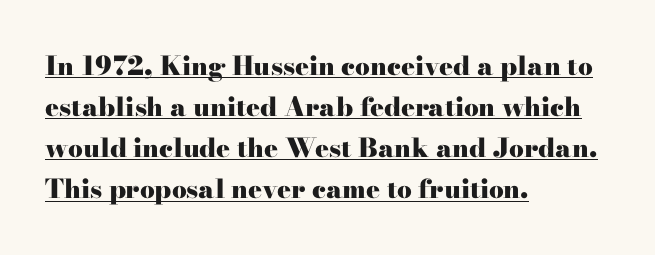
Short note: letters normally spaced. Left-aligned paragraph, ragged on the right. A typesetter would mark this as roman, not italic. These lines sit exactly where default settings would place them. What decoration does the sample have? An underline. Students, this is bold: see how much ink each stroke carries.
